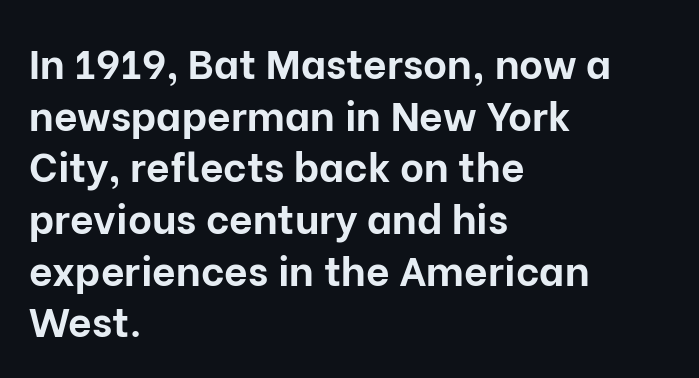
The image shows 41 px bold sans-serif type, upright; set left-aligned, normal line spacing (1.26x), normal letter spacing, not underlined; low stroke contrast and a medium x-height.
